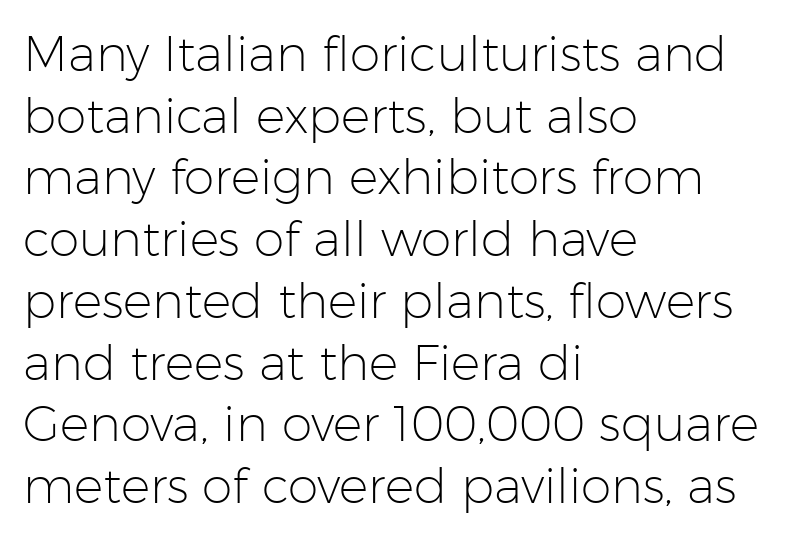
Vertical stems look standard width or narrower in stroke. Quick note: underline off. Leading matches the norm, producing a regular column. A classic flush-left, rag-right setting is used for this passage.
